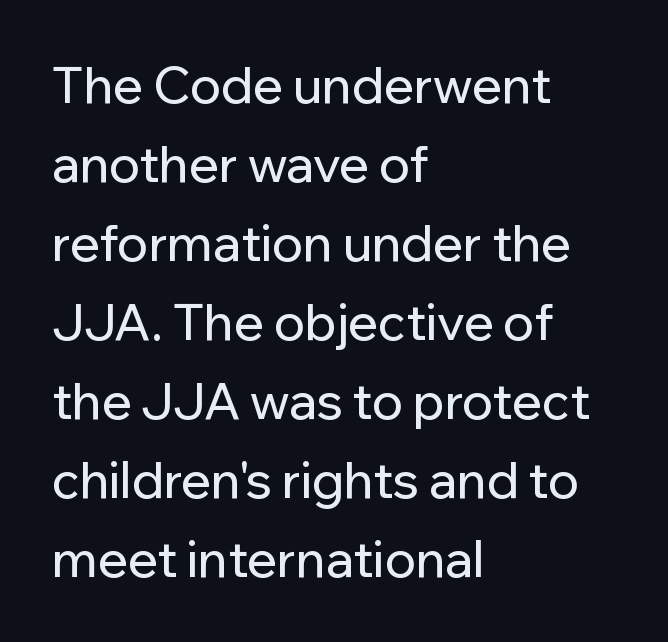
Q: Is the text italic (slanted)? A: No, it is upright.
Q: Is the typeface a serif or a sans-serif typeface? A: Sans-serif.
Q: Is the text underlined? A: No.
Q: How is the paragraph aligned? A: Left-aligned.
Q: Is the spacing between letters normal or unusually wide? A: Normal.
Q: Is the spacing between lines tight, normal or loose? A: Normal.
Q: Width (condensed, normal, or wide)? A: Normal.
Q: Stroke contrast? A: Low.
Q: x-height? A: Medium.
Q: Monospaced? A: No.
